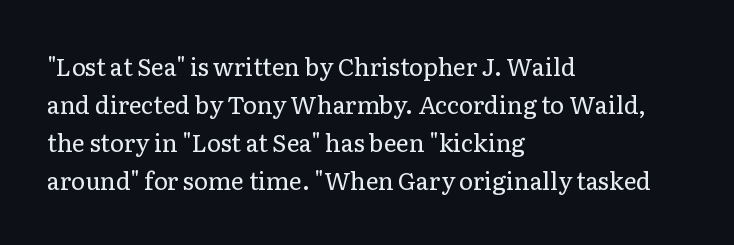
Caption: standard tracking, unaltered. How would I describe the line gaps? Plain and ordinary. Notice how the stems are strictly vertical — no italics here. The typeface has the unassuming heft of standard copy or less. The lines are quadded left.
